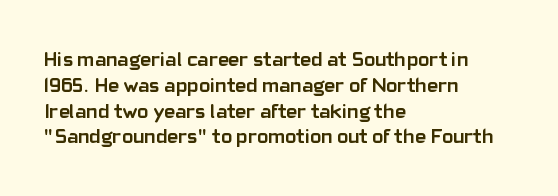
The image shows 21 px bold type, upright; set left-aligned, line spacing 1.23x, normal letter spacing, not underlined.
